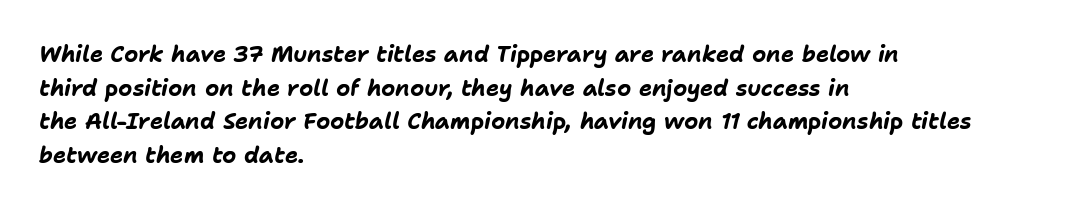
{"italic": "yes", "lean": "right", "slant_degrees": 11, "bold": "yes", "underline": "no", "align": "left", "line_spacing": "normal", "line_spacing_ratio": 1.53, "letter_spacing": "normal", "letter_spacing_em": 0.0, "glyph_px": 22}
